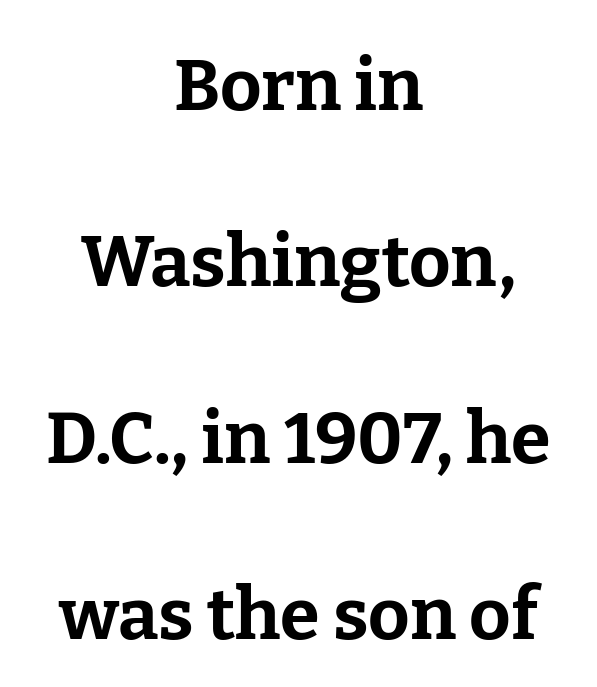
{"serif": "yes", "italic": "no", "bold": "yes", "weight": "bold", "width": "normal", "stroke_contrast": "low", "x_height": "medium", "monospaced": "no", "underline": "no", "align": "center", "line_spacing": "loose", "line_spacing_ratio": 2.45, "letter_spacing": "normal", "letter_spacing_em": 0.0, "glyph_px": 72}
